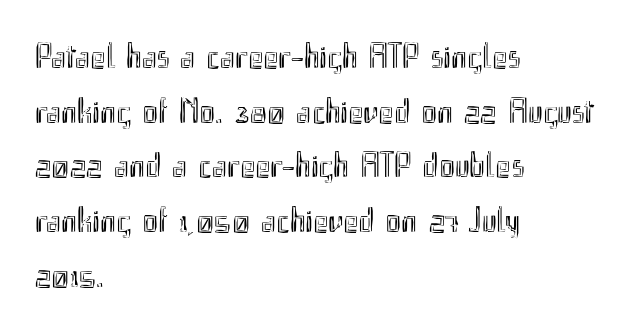
The image shows 36 px condensed type, upright; set left-aligned, normal line spacing (1.52x), normal letter spacing, not underlined; a small x-height.
